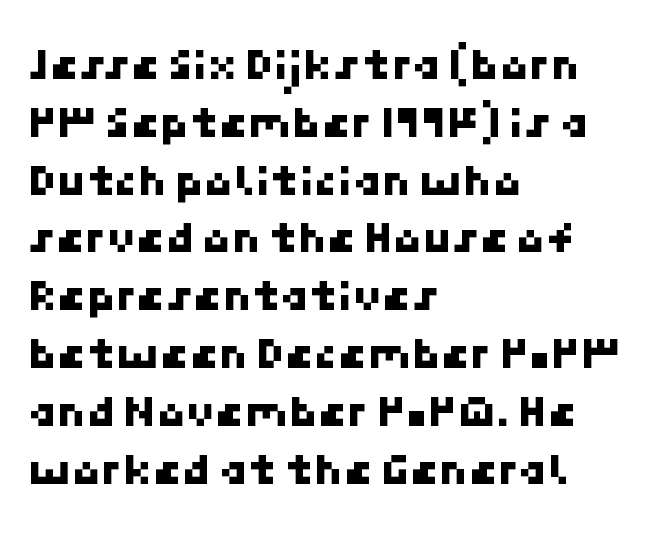
The image shows 47 px sans-serif type; set left-aligned, line spacing 1.23x, normal letter spacing, not underlined; low stroke contrast and a medium x-height.
